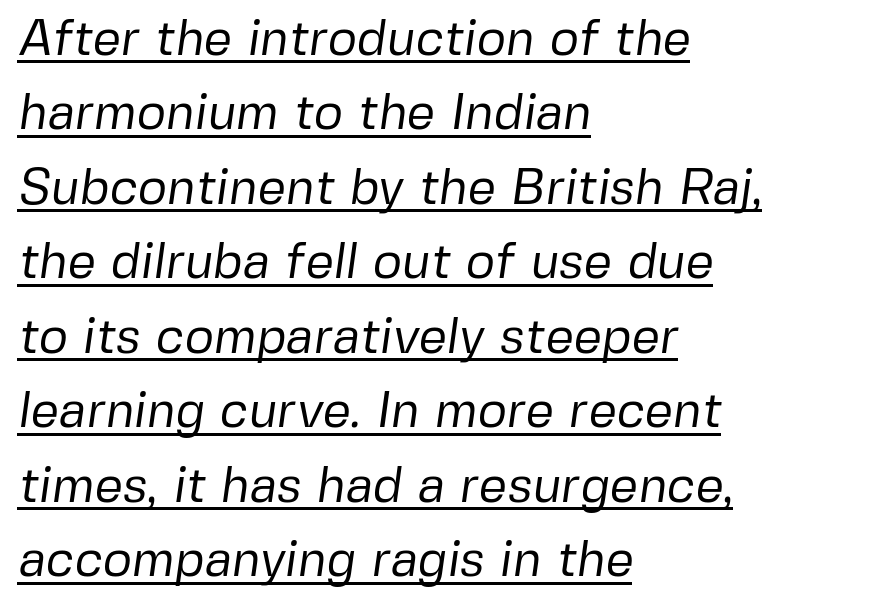
Q: Is the text bold? A: No.
Q: Is the typeface a serif or a sans-serif typeface? A: Sans-serif.
Q: Is the text underlined? A: Yes.
Q: How is the paragraph aligned? A: Left-aligned.
Q: Is the spacing between letters normal or unusually wide? A: Normal.
Q: Is the spacing between lines tight, normal or loose? A: Normal.
Q: Width (condensed, normal, or wide)? A: Normal.
Q: Stroke contrast? A: Low.
Q: x-height? A: Medium.
Q: Monospaced? A: No.
